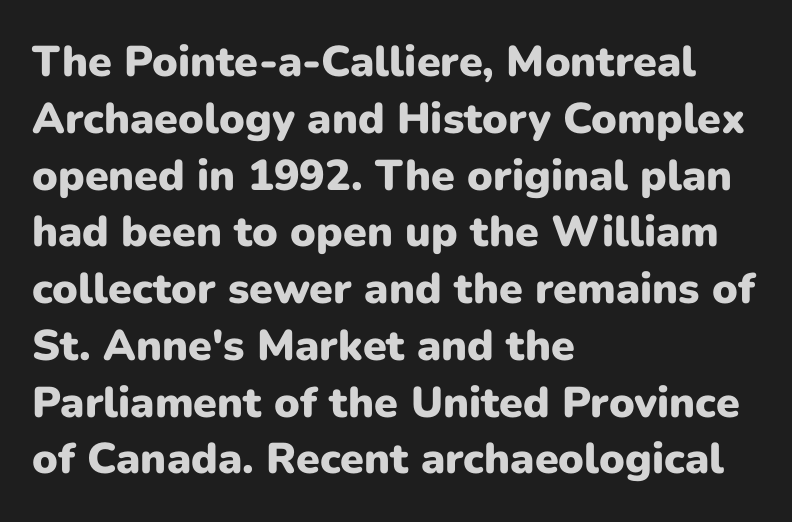
Q: Is the text bold? A: Yes.
Q: Is the text italic (slanted)? A: No, it is upright.
Q: Is the typeface a serif or a sans-serif typeface? A: Sans-serif.
Q: Is the text underlined? A: No.
Q: How is the paragraph aligned? A: Left-aligned.
Q: Is the spacing between letters normal or unusually wide? A: Normal.
Q: Is the spacing between lines tight, normal or loose? A: Normal.
Q: Width (condensed, normal, or wide)? A: Normal.
Q: Stroke contrast? A: Low.
Q: x-height? A: Medium.
Q: Monospaced? A: No.
